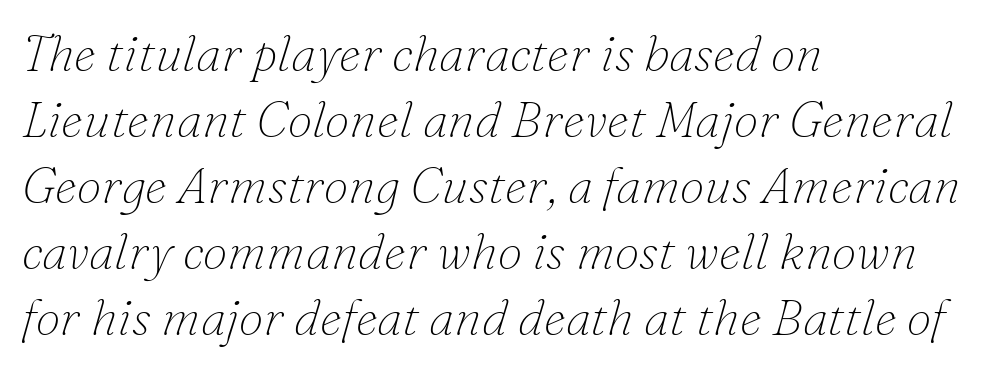
Q: Is the text bold? A: No.
Q: Is the text italic (slanted)? A: Yes, it leans right by about 16 degrees.
Q: Is the typeface a serif or a sans-serif typeface? A: Serif.
Q: Is the text underlined? A: No.
Q: How is the paragraph aligned? A: Left-aligned.
Q: Is the spacing between letters normal or unusually wide? A: Normal.
Q: Is the spacing between lines tight, normal or loose? A: Normal.
Q: Width (condensed, normal, or wide)? A: Normal.
Q: Stroke contrast? A: Low.
Q: x-height? A: Small.
Q: Monospaced? A: No.
